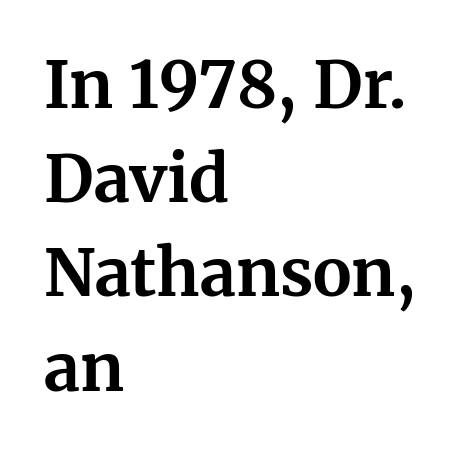
The image shows 65 px bold serif type, upright; set left-aligned, normal line spacing (1.45x), normal letter spacing, not underlined; medium stroke contrast and a medium x-height.
